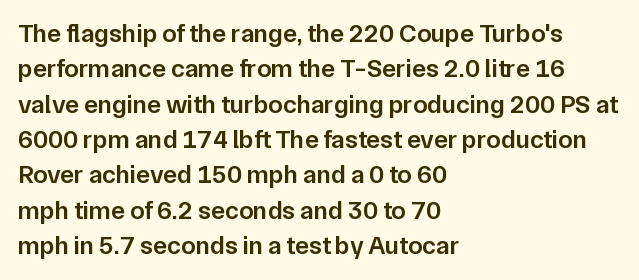
Quick note: underline off. Is the letter spacing exaggerated? No — it looks like the ordinary default. Each new line begins a customary step beneath the previous one. Its strokes are somewhat broadened, the hallmark of semibold type.
